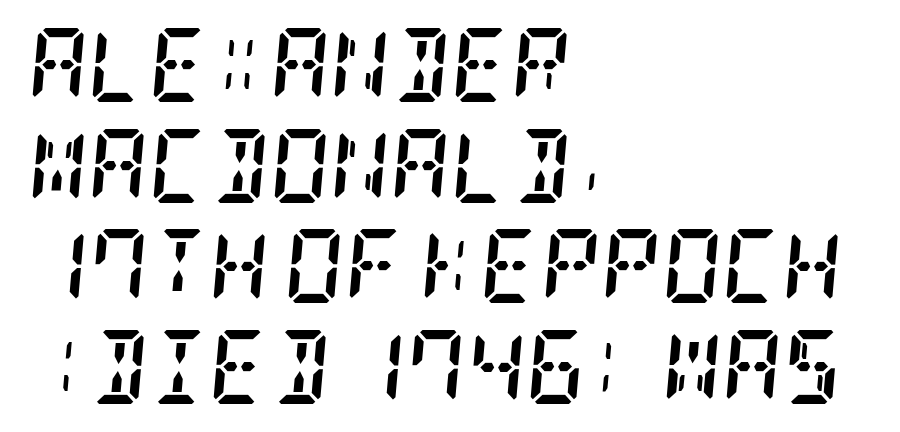
Q: Is the text bold? A: Yes.
Q: Is the text italic (slanted)? A: Yes, it leans right by about 5 degrees.
Q: Is the typeface a serif or a sans-serif typeface? A: Serif.
Q: Is the text underlined? A: No.
Q: How is the paragraph aligned? A: Left-aligned.
Q: Is the spacing between letters normal or unusually wide? A: Normal.
Q: Is the spacing between lines tight, normal or loose? A: Normal.
Q: Width (condensed, normal, or wide)? A: Condensed.
Q: Stroke contrast? A: Low.
Q: x-height? A: Large.
